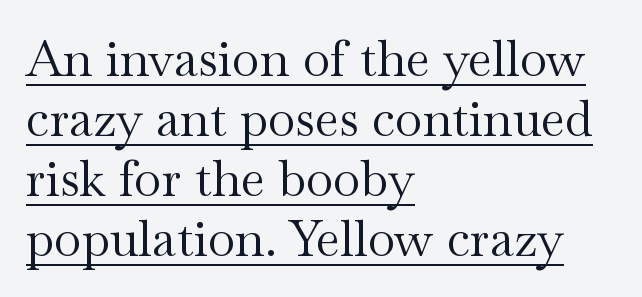
The image shows 50 px regular-weight, wide serif type, upright; set left-aligned, line spacing 1.2x, normal letter spacing, underlined; medium stroke contrast and a small x-height.
